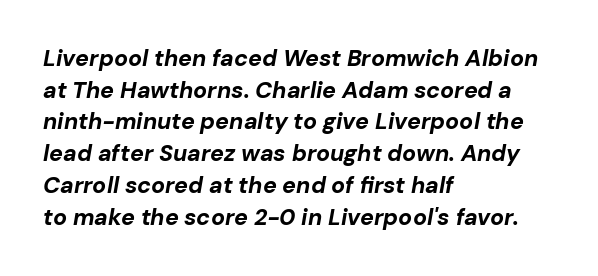
{"italic": "yes", "lean": "right", "slant_degrees": 10, "bold": "yes", "underline": "no", "align": "left", "line_spacing": "normal", "line_spacing_ratio": 1.38, "letter_spacing": "normal", "letter_spacing_em": 0.0, "glyph_px": 23}
